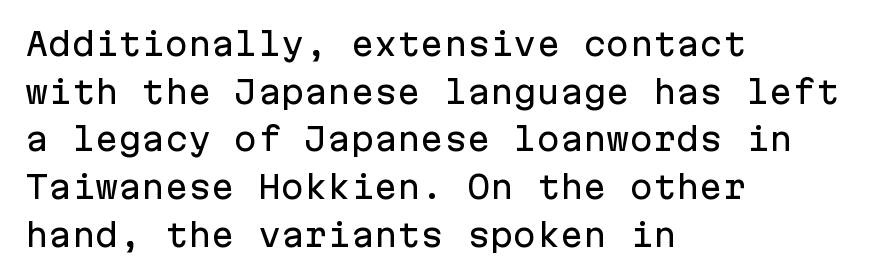
Q: Is the text italic (slanted)? A: No, it is upright.
Q: Is the typeface a serif or a sans-serif typeface? A: Sans-serif.
Q: Is the text underlined? A: No.
Q: How is the paragraph aligned? A: Left-aligned.
Q: Is the spacing between letters normal or unusually wide? A: Normal.
Q: Is the spacing between lines tight, normal or loose? A: Normal.
Q: Width (condensed, normal, or wide)? A: Normal.
Q: Stroke contrast? A: Low.
Q: x-height? A: Medium.
Q: Monospaced? A: Yes.
